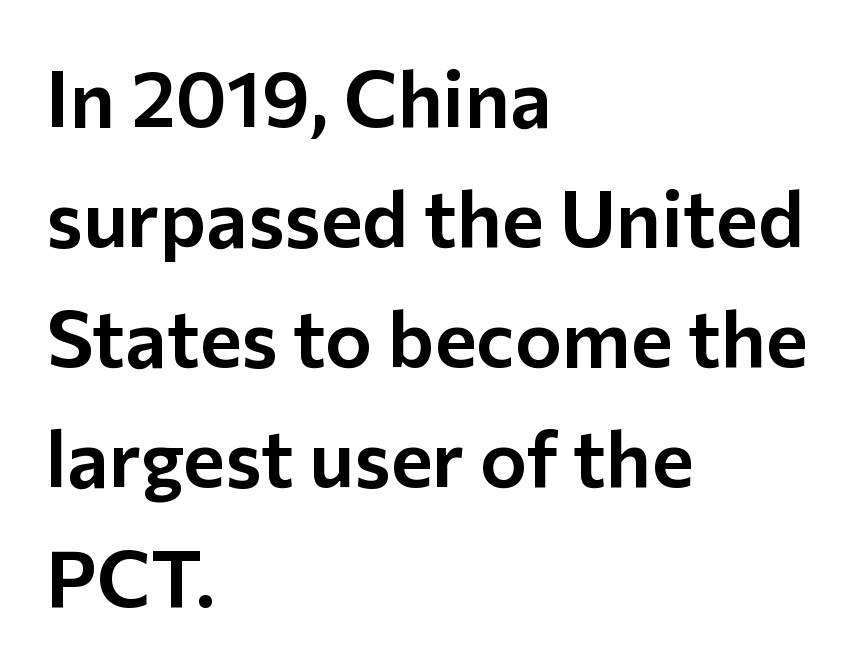
{"serif": "no", "italic": "no", "width": "normal", "stroke_contrast": "low", "x_height": "medium", "monospaced": "no", "underline": "no", "align": "left", "line_spacing": "normal", "line_spacing_ratio": 1.52, "letter_spacing": "normal", "letter_spacing_em": 0.0, "glyph_px": 79}
